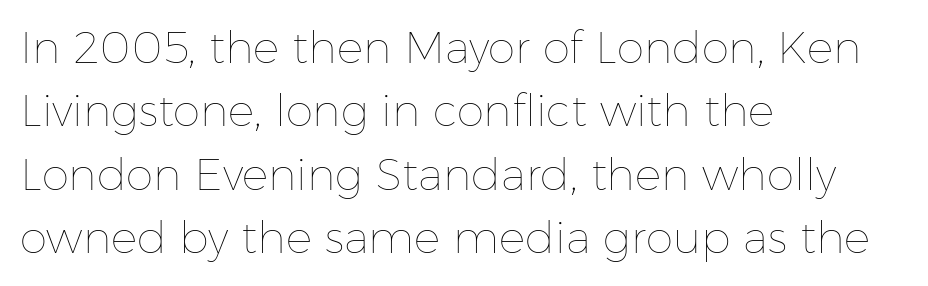
The image shows 44 px thin type, upright; set left-aligned, normal line spacing (1.44x), normal letter spacing, not underlined; low stroke contrast and a medium x-height.
